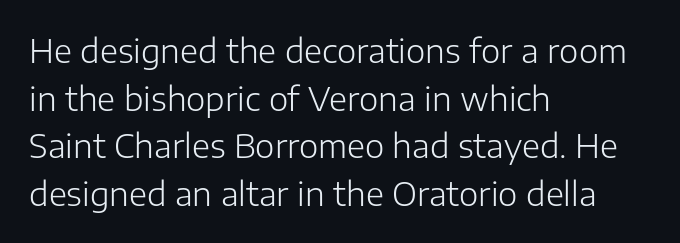
{"serif": "no", "italic": "no", "bold": "no", "weight": "light", "width": "normal", "stroke_contrast": "low", "x_height": "medium", "monospaced": "no", "underline": "no", "align": "left", "line_spacing": "normal", "line_spacing_ratio": 1.44, "letter_spacing": "normal", "letter_spacing_em": 0.0, "glyph_px": 33}
